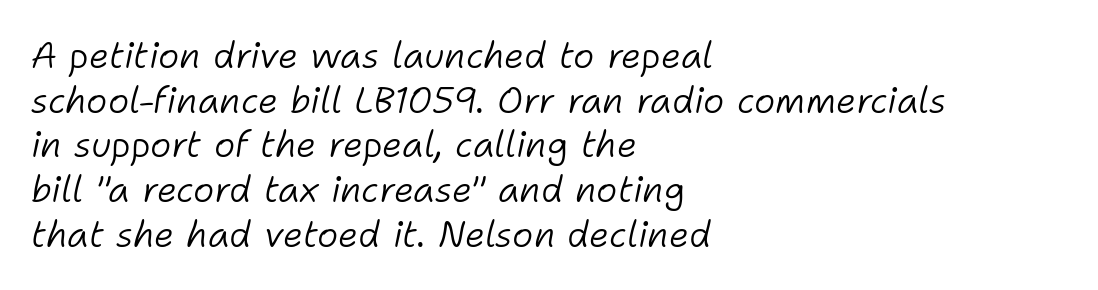
Q: Is the text bold? A: No.
Q: Is the text italic (slanted)? A: Yes, it leans right by about 11 degrees.
Q: Is the text underlined? A: No.
Q: How is the paragraph aligned? A: Left-aligned.
Q: Is the spacing between letters normal or unusually wide? A: Normal.
Q: Width (condensed, normal, or wide)? A: Normal.
Q: Stroke contrast? A: Low.
Q: x-height? A: Medium.
Q: Monospaced? A: No.
